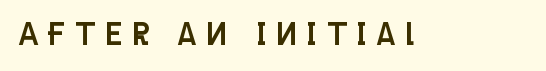
{"serif": "no", "italic": "no", "width": "condensed", "stroke_contrast": "low", "x_height": "large", "monospaced": "no", "underline": "no", "letter_spacing": "wide", "letter_spacing_em": 0.33, "glyph_px": 32}
